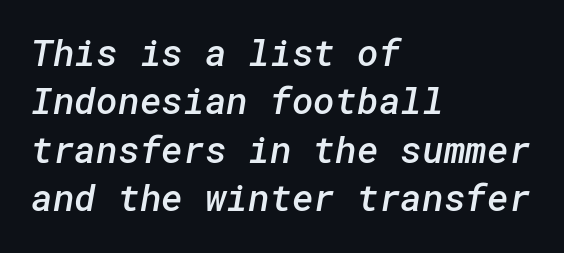
Q: Is the text bold? A: Semi-bold.
Q: Is the typeface a serif or a sans-serif typeface? A: Sans-serif.
Q: Is the text underlined? A: No.
Q: How is the paragraph aligned? A: Left-aligned.
Q: Is the spacing between letters normal or unusually wide? A: Normal.
Q: Is the spacing between lines tight, normal or loose? A: Normal.
Q: Width (condensed, normal, or wide)? A: Normal.
Q: Stroke contrast? A: Low.
Q: x-height? A: Medium.
